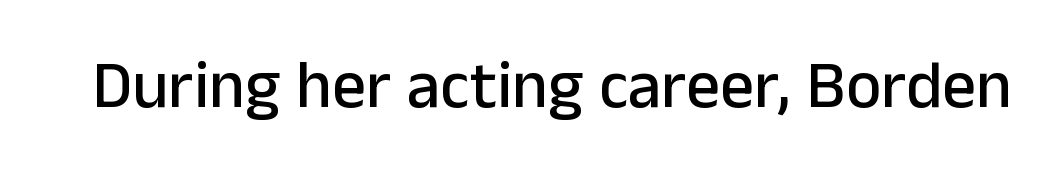
Each letter's strokes conclude bluntly, with no projecting serifs. Note the varied advance widths — an 'i' is clearly narrower than an 'm'. The rendering keeps characters at their native spacing. The space beneath each line is pristine and unruled.
